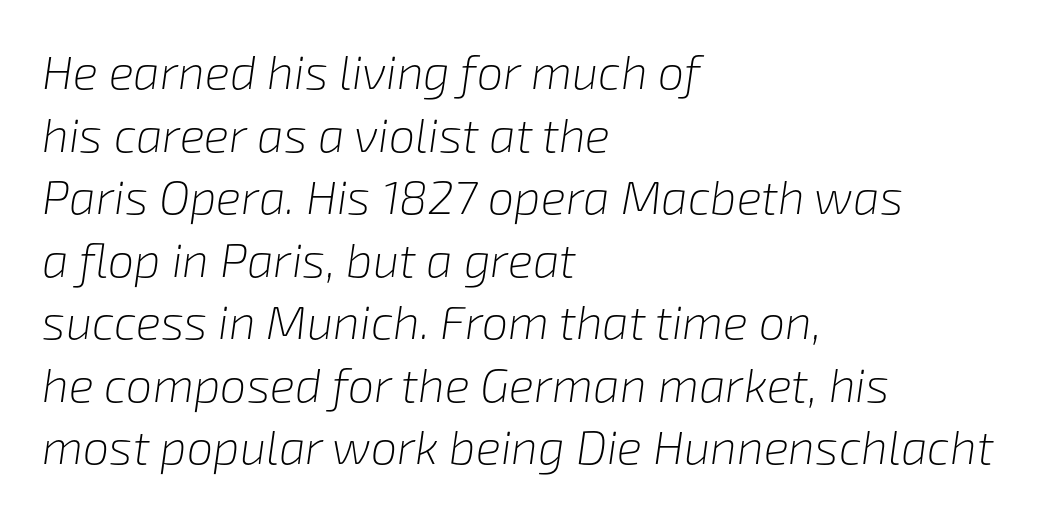
{"italic": "yes", "lean": "right", "slant_degrees": 8, "bold": "no", "weight": "light", "width": "normal", "stroke_contrast": "low", "x_height": "medium", "monospaced": "no", "underline": "no", "align": "left", "line_spacing": "normal", "line_spacing_ratio": 1.33, "letter_spacing": "normal", "letter_spacing_em": 0.0, "glyph_px": 47}
